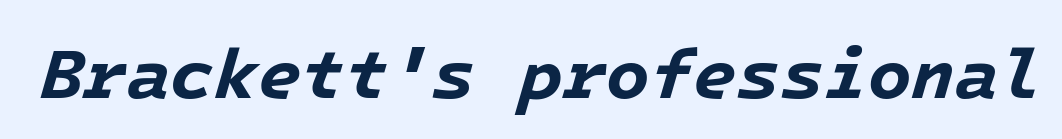
It's the slanting kind of type. Unmarked baselines from the first word to the last. No extra tracking has been applied to these lines. Look at the stroke-to-counter ratio: heavy, a bold.
